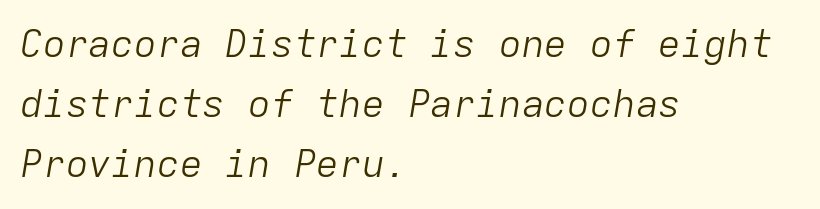
{"italic": "yes", "lean": "right", "slant_degrees": 9, "bold": "no", "weight": "light", "width": "normal", "stroke_contrast": "low", "x_height": "medium", "monospaced": "yes", "underline": "no", "align": "left", "line_spacing": "normal", "line_spacing_ratio": 1.58, "letter_spacing": "normal", "letter_spacing_em": 0.0, "glyph_px": 38}
